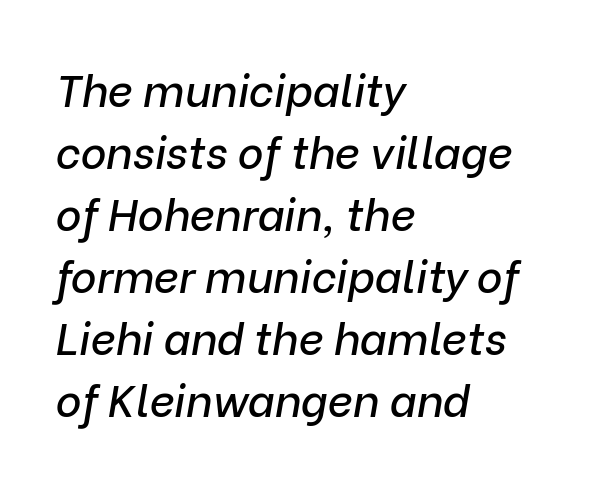
The passage shown leans; its letterforms are oblique. Varying glyph widths throughout — classic text-font behaviour. Here the glyphs are tracked normally, forming tight word shapes. Compared with a centered layout, this one pins lines to the left instead.
